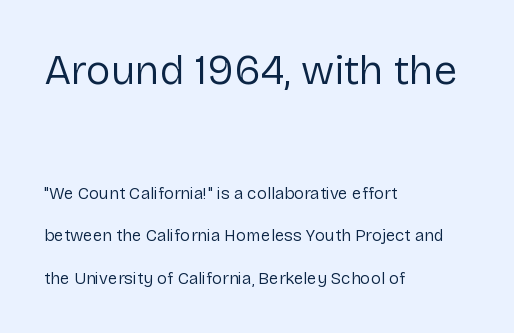
Q: Is the text bold? A: No.
Q: Is the text italic (slanted)? A: No, it is upright.
Q: Is the typeface a serif or a sans-serif typeface? A: Sans-serif.
Q: Is the text underlined? A: No.
Q: How is the paragraph aligned? A: Left-aligned.
Q: Is the spacing between letters normal or unusually wide? A: Normal.
Q: Is the spacing between lines tight, normal or loose? A: Loose.
Q: Which block of text is set in a larger size, the first (top) or the second (bottom)? A: The first (top) one.
Q: Width (condensed, normal, or wide)? A: Normal.
Q: Stroke contrast? A: Low.
Q: x-height? A: Medium.
Q: Monospaced? A: No.
